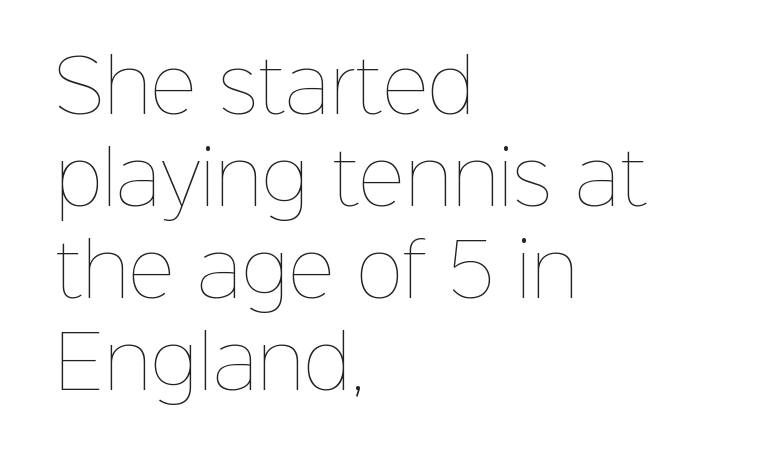
{"italic": "no", "bold": "no", "weight": "thin", "width": "normal", "stroke_contrast": "low", "x_height": "medium", "monospaced": "no", "underline": "no", "align": "left", "line_spacing": "normal", "line_spacing_ratio": 1.28, "letter_spacing": "normal", "letter_spacing_em": 0.0, "glyph_px": 72}
